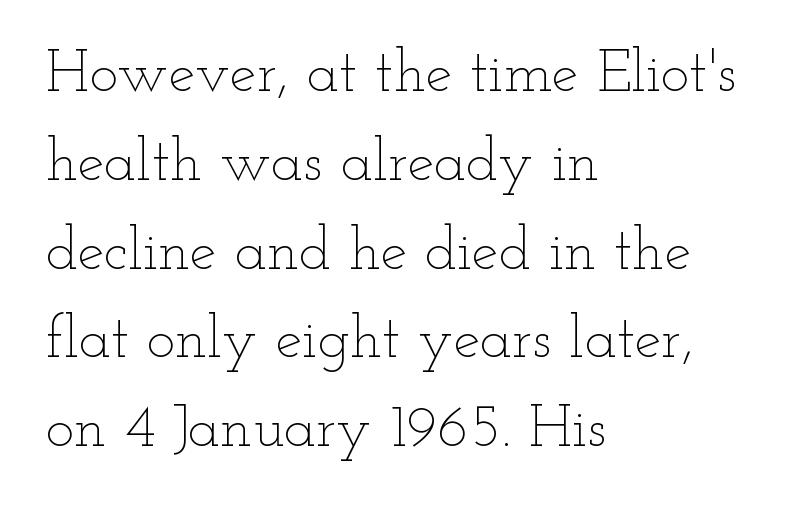
{"italic": "no", "bold": "no", "weight": "thin", "width": "wide", "stroke_contrast": "low", "x_height": "small", "monospaced": "no", "underline": "no", "align": "left", "line_spacing": "normal", "line_spacing_ratio": 1.48, "letter_spacing": "normal", "letter_spacing_em": 0.0, "glyph_px": 60}
